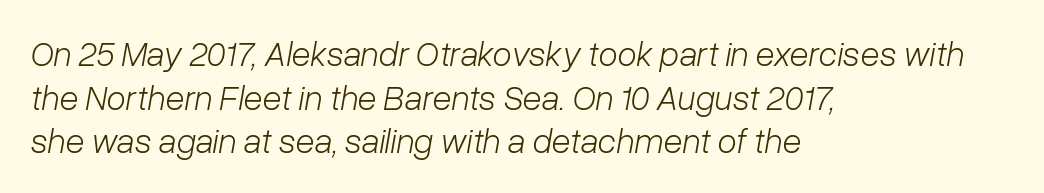
The face used here is proportionally spaced, like ordinary book or web type. Notice how the stems are inclined rather than vertical — that's the hallmark of italics. Caption: multi-line text, flush left, ragged right. Is the letter spacing exaggerated? No — it looks like the ordinary default.
